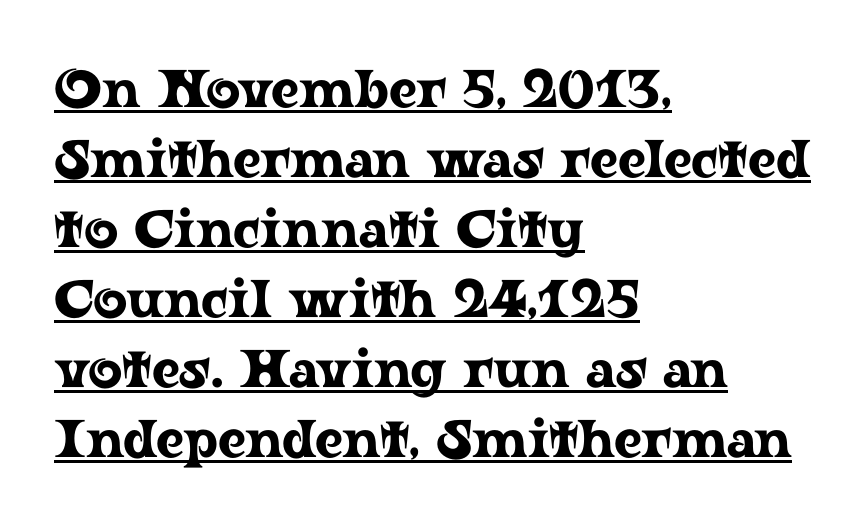
The image shows 53 px wide serif type, upright; set left-aligned, normal line spacing (1.32x), normal letter spacing, underlined; low stroke contrast and a medium x-height.
